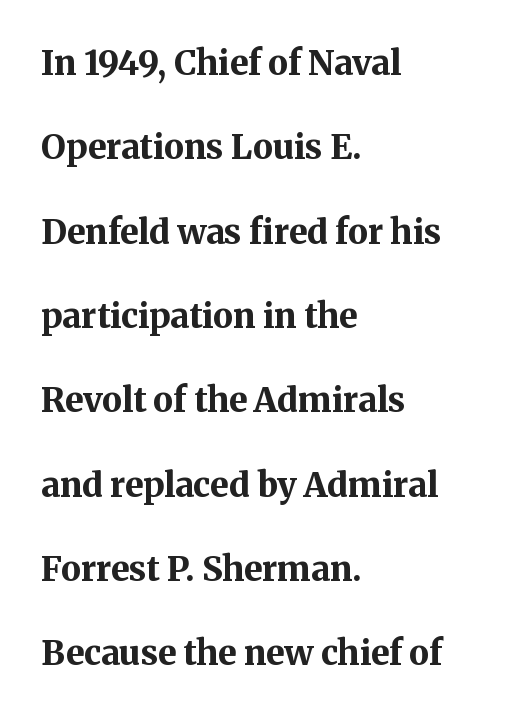
A typesetter would call this zero additional tracking. Lines of text with bare space underneath. A full-strength bold gives these letters their thick strokes. Is there much room between lines? Yes — plenty of vertical air separates them. These lines are set flush left with a ragged right edge. Examine the stroke ends and you'll spot serifs.
